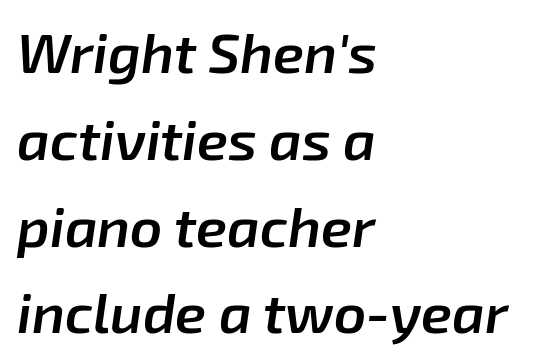
{"italic": "yes", "lean": "right", "slant_degrees": 8, "bold": "semi", "weight": "semibold", "width": "normal", "stroke_contrast": "low", "x_height": "medium", "monospaced": "no", "underline": "no", "align": "left", "line_spacing": "normal", "line_spacing_ratio": 1.55, "letter_spacing": "normal", "letter_spacing_em": 0.0, "glyph_px": 56}
